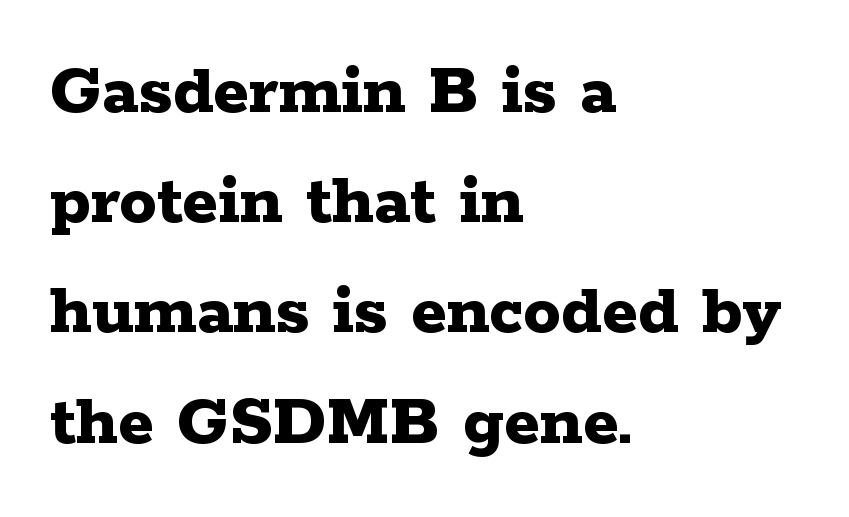
Observe the ordinary spacing: letters are neighbours, not strangers. Are there feet on the stems? There are — it's a serif. Check the space under the baseline: it is left empty. Teacher's note: observe the even left margin — that is flush-left alignment. Proportional: the letters do not fall into vertical columns.
